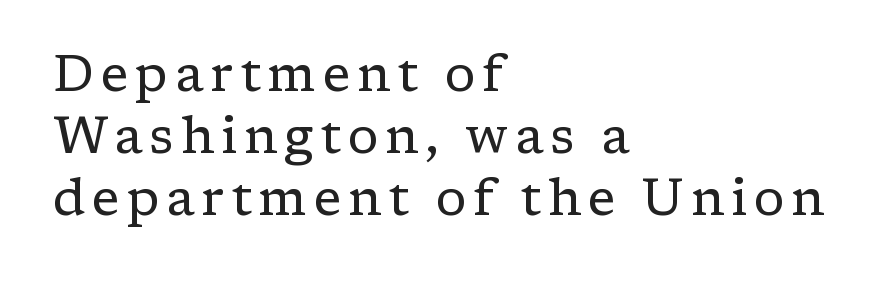
The gap between lines stays unmarked. Think of a printed novel: that variable character pitch is what you see here. The passage shown is typeset with a serif family. Quick note: not italic, upright. Stroke thickness stays within the range of a standard reading face or lighter. This rendering uses left alignment, leaving the right contour irregular.
